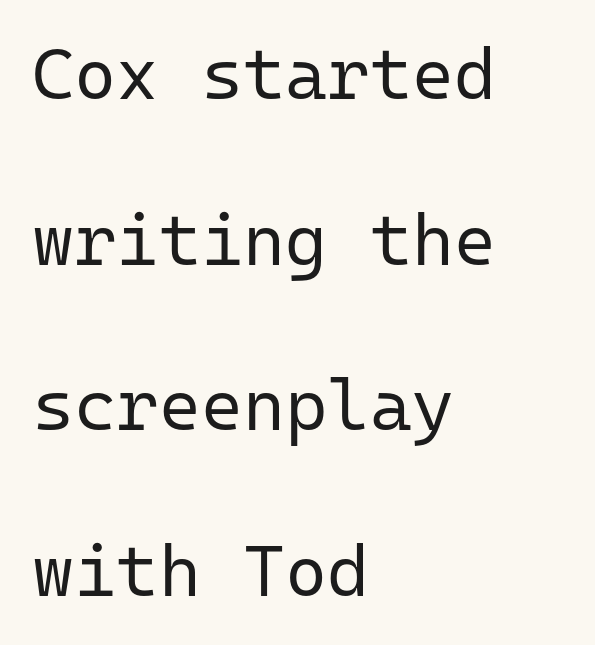
The typesetting does not lean heavy: it is not bold. In terms of posture, this sample is upright. The setting favours the left margin, as ordinary paragraphs usually do. The face used here is monospaced, like something from a code editor. Between one letter and the next there's only the usual sliver of space.
